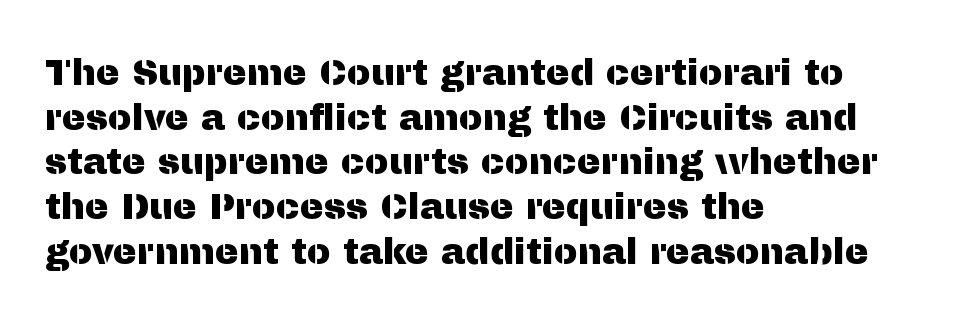
The line texture is even and compact thanks to regular tracking. Unlike italic type, these characters show no tilt at all. All the whitespace from short lines collects on the right. The letters advance in unequal steps, a hallmark of proportional type. What kind of face is this? One without serifs — a sans. The words here are not underlined.
